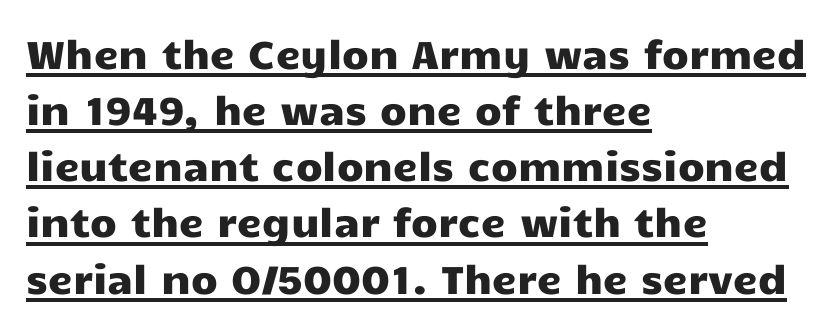
Q: Is the text italic (slanted)? A: No, it is upright.
Q: Is the typeface a serif or a sans-serif typeface? A: Sans-serif.
Q: Is the text underlined? A: Yes.
Q: How is the paragraph aligned? A: Left-aligned.
Q: Is the spacing between letters normal or unusually wide? A: Normal.
Q: Is the spacing between lines tight, normal or loose? A: Normal.
Q: Width (condensed, normal, or wide)? A: Wide.
Q: Stroke contrast? A: Low.
Q: x-height? A: Medium.
Q: Monospaced? A: No.
